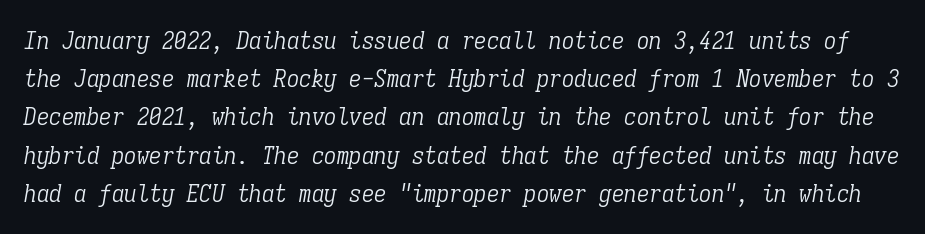
{"italic": "yes", "lean": "right", "slant_degrees": 9, "bold": "no", "underline": "no", "line_spacing": "normal", "line_spacing_ratio": 1.53, "letter_spacing": "normal", "letter_spacing_em": 0.0, "glyph_px": 25}
